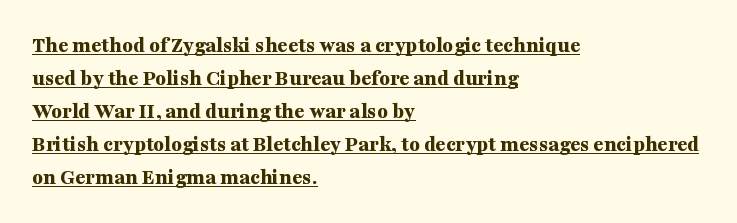
Emphasis is given by a line drawn under the lettering. The rendering uses a bold face; every stroke is thick and dark. Is the letter spacing exaggerated? No — it looks like the ordinary default. The space between consecutive lines is moderate. Italic? Not at all — the glyphs are vertical.
